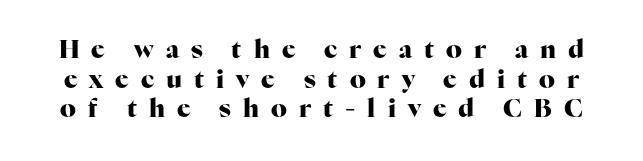
The letters stand straight up with perfectly vertical stems. Chunky letters — that's bold for sure. The specimen omits any rule beneath the text block's lines. Compared with typical body copy, the letter spacing here is much looser.
